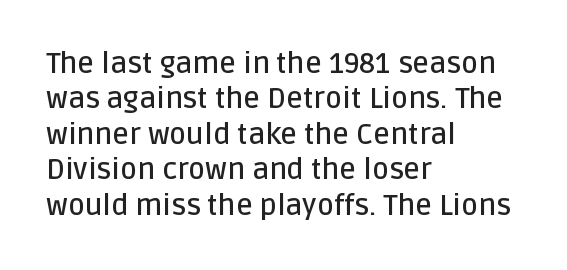
Q: Is the text bold? A: Semi-bold.
Q: Is the text italic (slanted)? A: No, it is upright.
Q: Is the typeface a serif or a sans-serif typeface? A: Sans-serif.
Q: Is the text underlined? A: No.
Q: How is the paragraph aligned? A: Left-aligned.
Q: Is the spacing between letters normal or unusually wide? A: Normal.
Q: Width (condensed, normal, or wide)? A: Normal.
Q: Stroke contrast? A: Low.
Q: x-height? A: Large.
Q: Monospaced? A: No.
